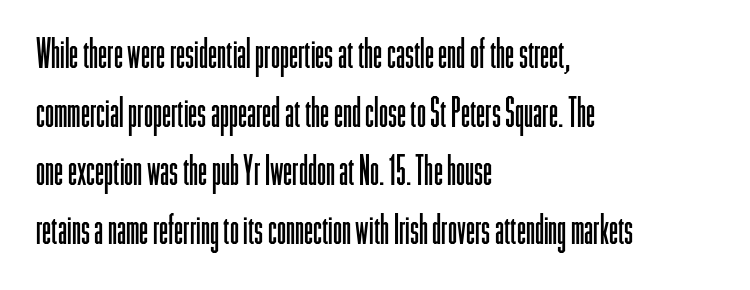
{"serif": "no", "italic": "no", "bold": "no", "weight": "light", "width": "condensed", "stroke_contrast": "low", "x_height": "medium", "monospaced": "no", "underline": "no", "align": "left", "line_spacing": "normal", "line_spacing_ratio": 1.43, "letter_spacing": "normal", "letter_spacing_em": 0.0, "glyph_px": 41}
